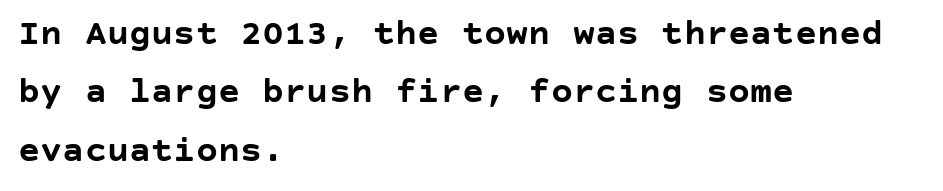
The image shows 37 px semibold sans-serif type, upright; set left-aligned, normal line spacing (1.58x), normal letter spacing, not underlined; low stroke contrast and a large x-height.
